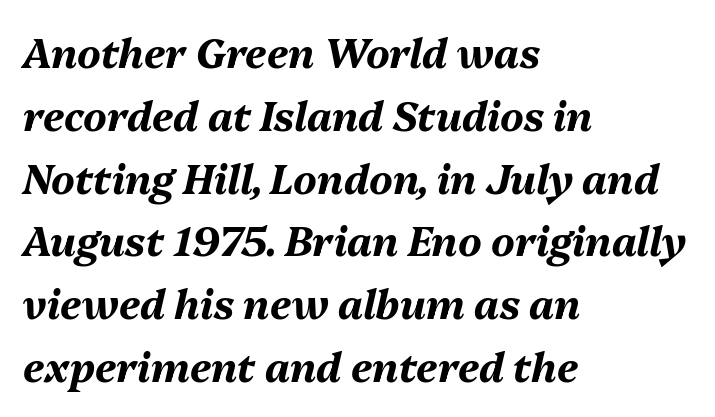
The image shows 40 px bold type, italic (leaning right); set left-aligned, normal line spacing (1.57x), normal letter spacing, not underlined; medium stroke contrast and a medium x-height.
